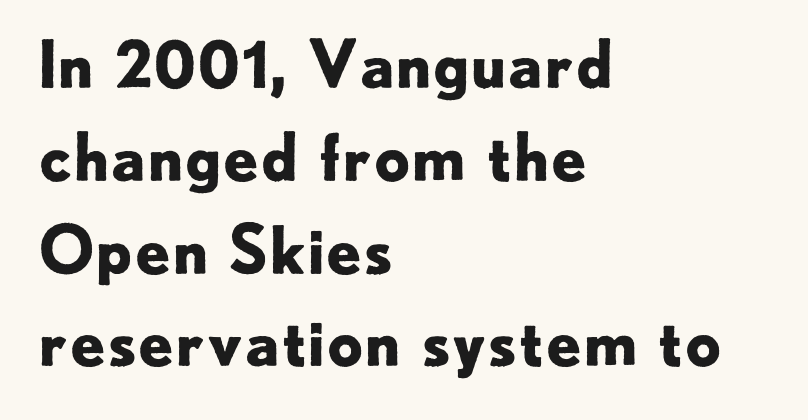
{"serif": "no", "italic": "no", "bold": "yes", "weight": "bold", "width": "normal", "stroke_contrast": "low", "x_height": "small", "monospaced": "no", "underline": "no", "align": "left", "line_spacing": "normal", "line_spacing_ratio": 1.45, "letter_spacing": "normal", "letter_spacing_em": 0.0, "glyph_px": 64}
